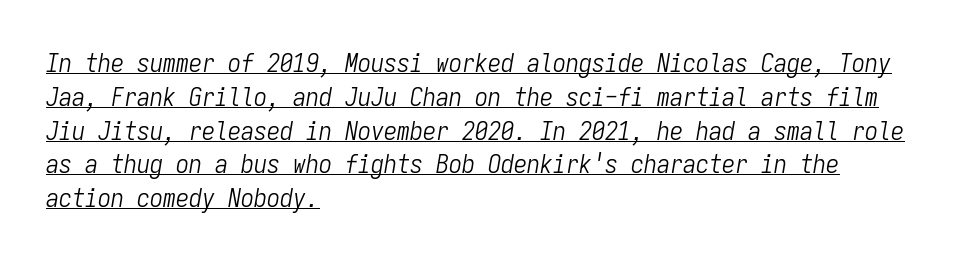
Q: Is the text bold? A: No.
Q: Is the text italic (slanted)? A: Yes, it leans right by about 9 degrees.
Q: Is the text underlined? A: Yes.
Q: How is the paragraph aligned? A: Left-aligned.
Q: Is the spacing between letters normal or unusually wide? A: Normal.
Q: Is the spacing between lines tight, normal or loose? A: Normal.
